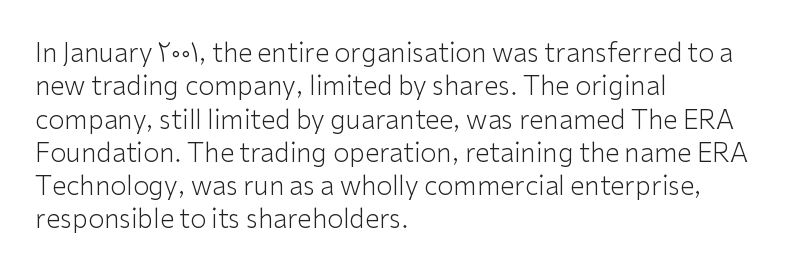
Q: Is the text bold? A: No.
Q: Is the text italic (slanted)? A: No, it is upright.
Q: Is the text underlined? A: No.
Q: How is the paragraph aligned? A: Left-aligned.
Q: Is the spacing between letters normal or unusually wide? A: Normal.
Q: Is the spacing between lines tight, normal or loose? A: Normal.
